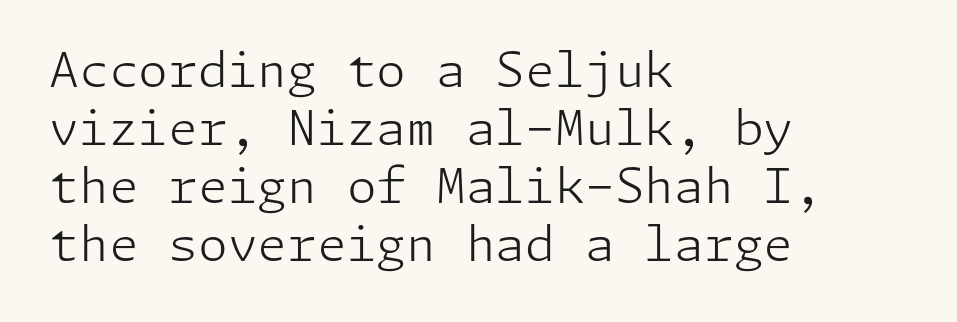
The typesetter chose a ragged-right arrangement here. Letterform terminals end flat and unadorned throughout the passage. Think standard paragraph weight, or any step lighter than that. The type is set solid horizontally, with unmodified tracking. The lettering holds an erect, upright posture throughout.
